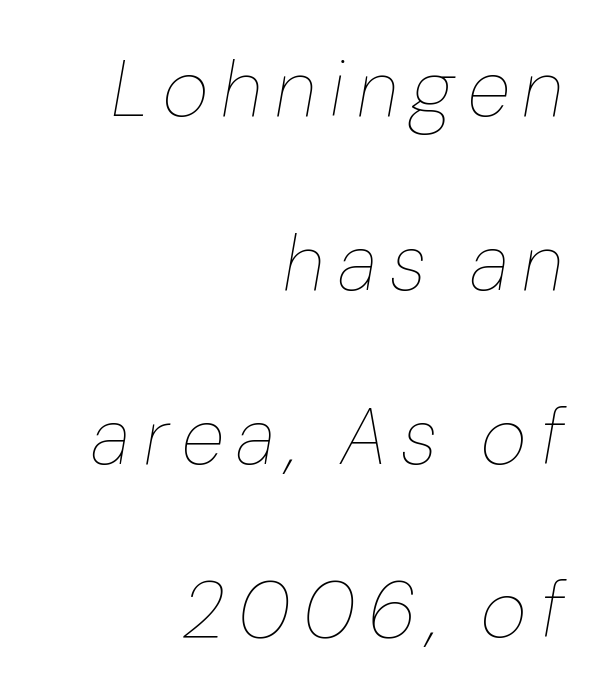
{"italic": "yes", "lean": "right", "slant_degrees": 10, "bold": "no", "weight": "thin", "width": "normal", "stroke_contrast": "low", "x_height": "medium", "monospaced": "no", "underline": "no", "align": "right", "line_spacing": "loose", "line_spacing_ratio": 2.2, "glyph_px": 79}
